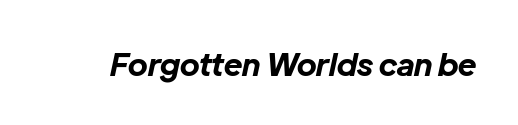
{"italic": "yes", "lean": "right", "slant_degrees": 12, "bold": "yes", "weight": "bold", "width": "normal", "stroke_contrast": "low", "x_height": "medium", "monospaced": "no", "underline": "no", "letter_spacing": "normal", "letter_spacing_em": 0.0, "glyph_px": 31}
